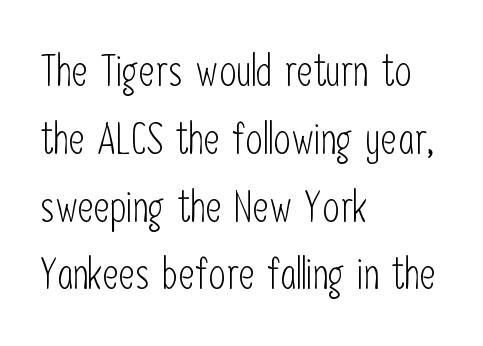
{"serif": "no", "italic": "no", "bold": "no", "weight": "light", "width": "condensed", "stroke_contrast": "low", "x_height": "medium", "monospaced": "no", "underline": "no", "align": "left", "line_spacing": "normal", "line_spacing_ratio": 1.54, "letter_spacing": "normal", "letter_spacing_em": 0.0, "glyph_px": 44}
